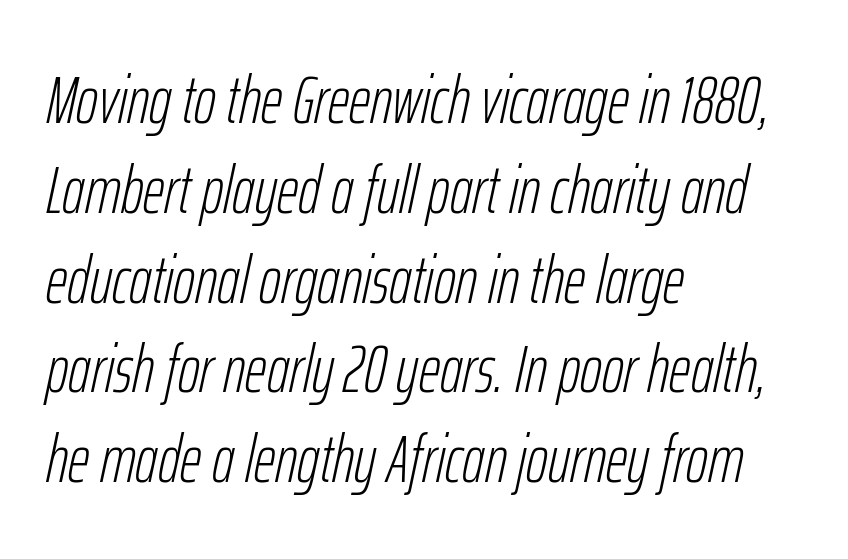
Q: Is the text bold? A: No.
Q: Is the text italic (slanted)? A: Yes, it leans right by about 12 degrees.
Q: Is the text underlined? A: No.
Q: How is the paragraph aligned? A: Left-aligned.
Q: Is the spacing between letters normal or unusually wide? A: Normal.
Q: Is the spacing between lines tight, normal or loose? A: Normal.
Q: Width (condensed, normal, or wide)? A: Condensed.
Q: Stroke contrast? A: Low.
Q: x-height? A: Medium.
Q: Monospaced? A: No.
